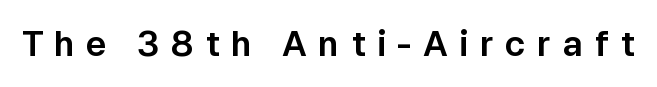
The tracking reads as deliberately expanded to a designer's eye. A sans-serif font was chosen for this passage. Just letters on the line, the space beneath them empty. Character widths vary here, with narrow letters taking less room than wide ones.
